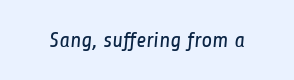
{"bold": "no", "underline": "no", "letter_spacing": "normal", "letter_spacing_em": 0.0, "glyph_px": 22}
